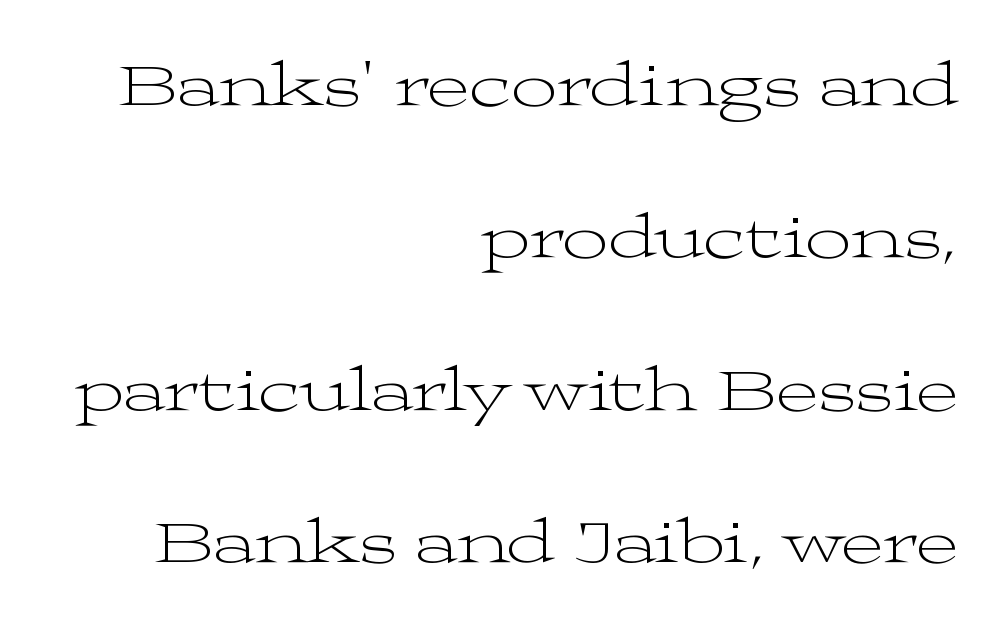
The image shows 64 px light, wide serif type, upright; set right-aligned, loose line spacing (2.38x), normal letter spacing, not underlined; medium stroke contrast and a medium x-height.
